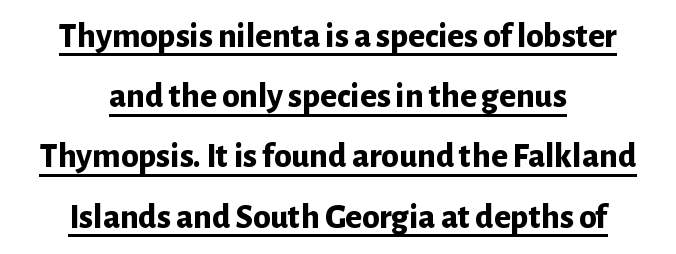
Q: Is the text bold? A: Yes.
Q: Is the text italic (slanted)? A: No, it is upright.
Q: Is the typeface a serif or a sans-serif typeface? A: Sans-serif.
Q: Is the text underlined? A: Yes.
Q: How is the paragraph aligned? A: Centered.
Q: Is the spacing between letters normal or unusually wide? A: Normal.
Q: Width (condensed, normal, or wide)? A: Normal.
Q: Stroke contrast? A: Low.
Q: x-height? A: Medium.
Q: Monospaced? A: No.
